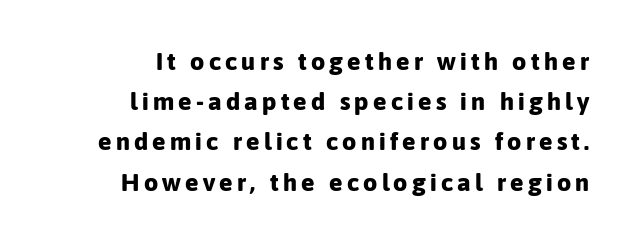
The setting favours the right margin, as signatures and pull-quotes sometimes do. Students, this is bold: see how much ink each stroke carries. Beneath every word, the page is bare. The vertical gap from one line to the next is medium. A roman cut, with each character standing at attention.
